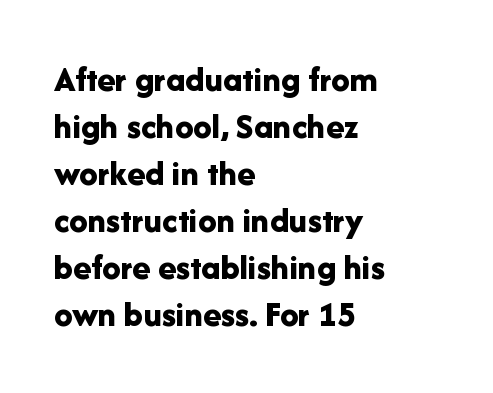
The image shows 37 px bold sans-serif type, upright; set left-aligned, normal line spacing (1.27x), normal letter spacing, not underlined; low stroke contrast and a medium x-height.
